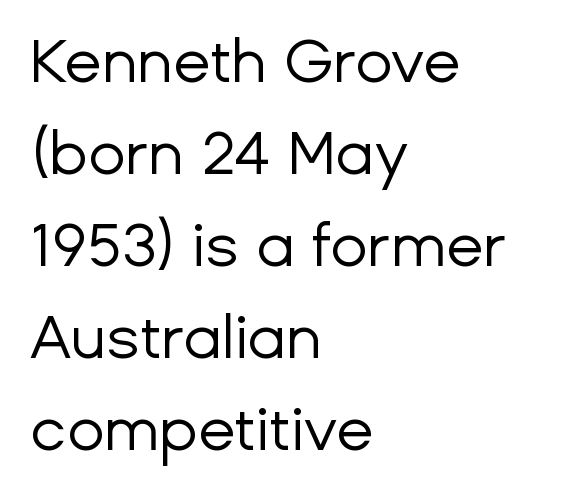
{"serif": "no", "italic": "no", "bold": "no", "weight": "regular", "width": "normal", "stroke_contrast": "low", "x_height": "medium", "monospaced": "no", "underline": "no", "align": "left", "line_spacing": "normal", "line_spacing_ratio": 1.51, "letter_spacing": "normal", "letter_spacing_em": 0.0, "glyph_px": 61}
